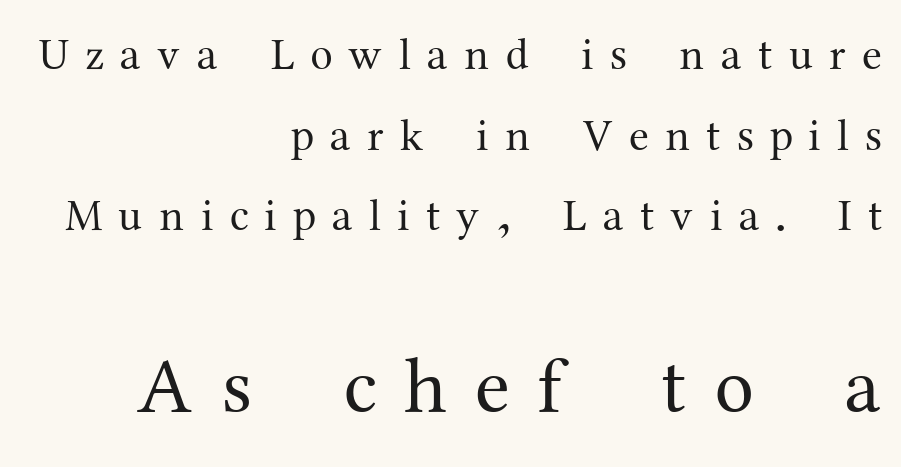
The image shows 79 px regular-weight serif type, upright; set right-aligned, line spacing 1.79x, unusually wide letter spacing (+0.36 em), not underlined; the second (bottom) block is 1.76x larger; medium stroke contrast and a medium x-height.
